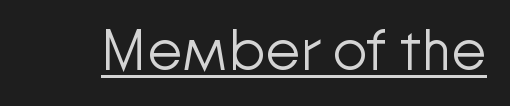
Q: Is the text bold? A: No.
Q: Is the text italic (slanted)? A: No, it is upright.
Q: Is the typeface a serif or a sans-serif typeface? A: Sans-serif.
Q: Is the text underlined? A: Yes.
Q: Is the spacing between letters normal or unusually wide? A: Normal.
Q: Width (condensed, normal, or wide)? A: Normal.
Q: Stroke contrast? A: Low.
Q: x-height? A: Medium.
Q: Monospaced? A: No.
